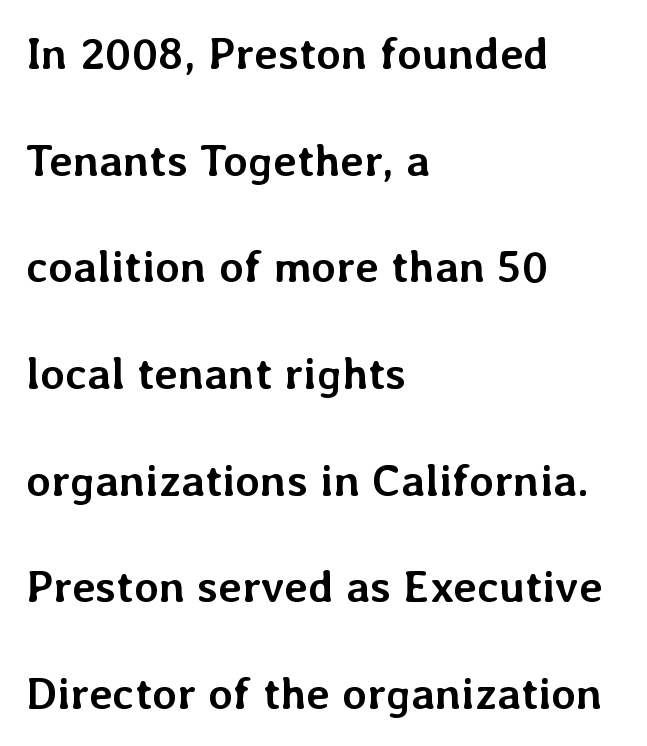
Rows of type keep a wide berth in the vertical direction. These lines are rendered in a variable-pitch font. In CSS terms this would be text-align: left. Has an underline been added? It has not.
